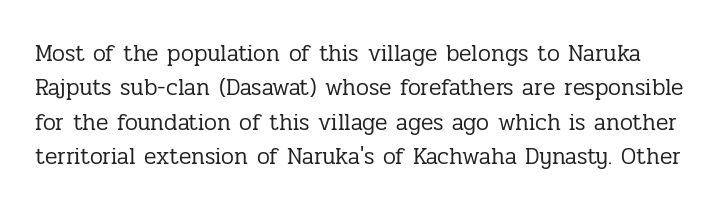
Q: Is the text bold? A: No.
Q: Is the text italic (slanted)? A: No, it is upright.
Q: Is the text underlined? A: No.
Q: Is the spacing between letters normal or unusually wide? A: Normal.
Q: Is the spacing between lines tight, normal or loose? A: Normal.
